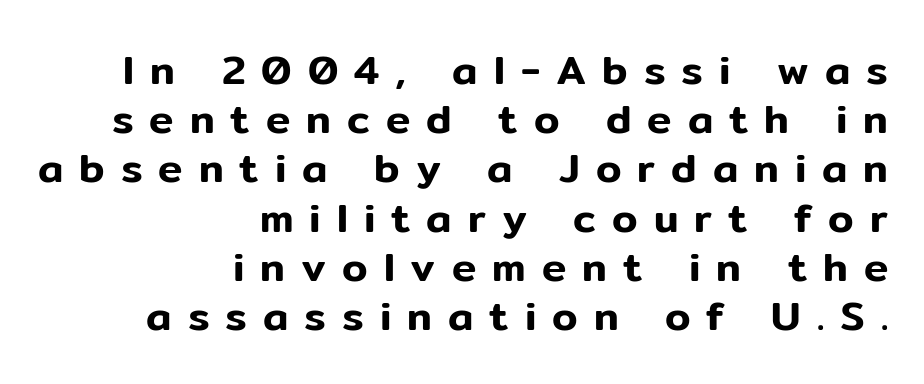
The image shows 41 px sans-serif type, upright; set right-aligned, line spacing 1.2x, unusually wide letter spacing (+0.39 em), not underlined; low stroke contrast and a medium x-height.
